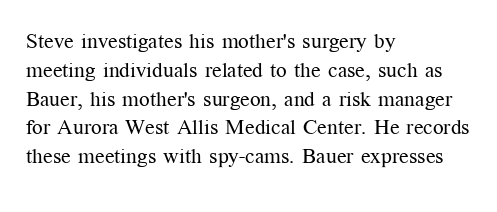
Each new line begins a customary step beneath the previous one. Stems here are at most as thick as an everyday book face. Words appear dense and cohesive because spacing is normal. Descenders hang freely into open space. The axis of the letterforms is exactly vertical.
